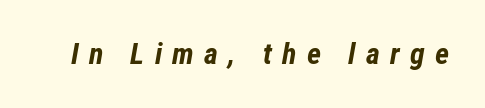
The glyphs look as if they've been sheared to an angle. The area under the type is left untouched. These lines are rendered in a variable-pitch font. Every letter is thick-stroked: bold, no question. Does extra space separate the letters? Yes, quite a lot of it.
